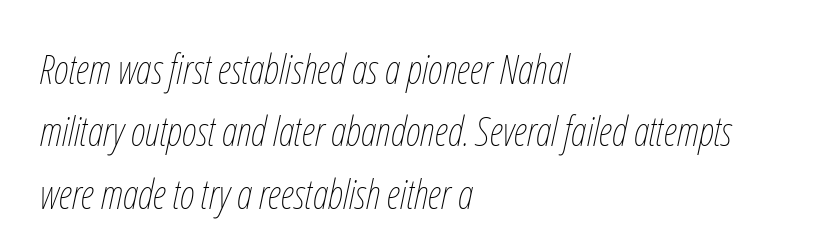
{"italic": "yes", "lean": "right", "slant_degrees": 12, "bold": "no", "weight": "thin", "width": "condensed", "stroke_contrast": "low", "x_height": "medium", "monospaced": "no", "underline": "no", "align": "left", "line_spacing": "normal", "line_spacing_ratio": 1.52, "letter_spacing": "normal", "letter_spacing_em": 0.0, "glyph_px": 41}
